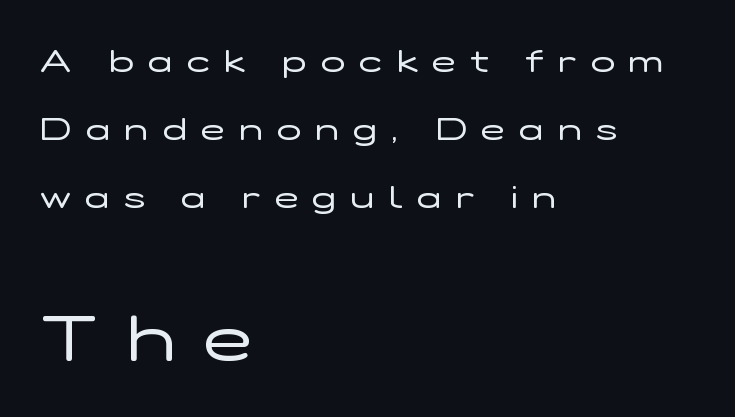
The image shows 65 px regular-weight, wide sans-serif type, upright; set left-aligned, loose line spacing (2.13x), unusually wide letter spacing (+0.45 em), not underlined; the second (bottom) block is 2.03x larger; low stroke contrast and a medium x-height.
